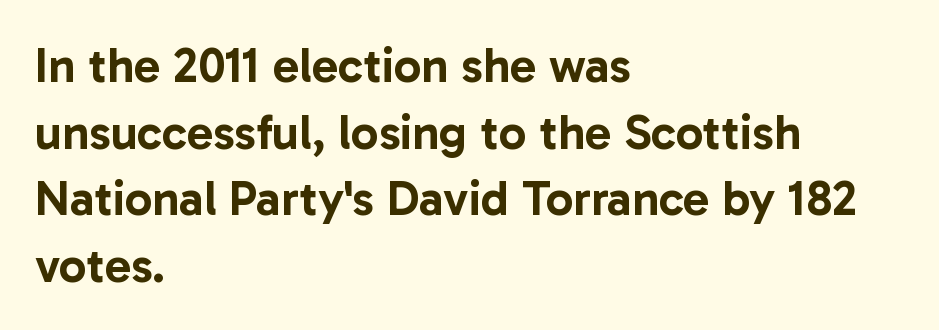
Q: Is the text italic (slanted)? A: No, it is upright.
Q: Is the typeface a serif or a sans-serif typeface? A: Sans-serif.
Q: Is the text underlined? A: No.
Q: How is the paragraph aligned? A: Left-aligned.
Q: Is the spacing between letters normal or unusually wide? A: Normal.
Q: Is the spacing between lines tight, normal or loose? A: Normal.
Q: Width (condensed, normal, or wide)? A: Normal.
Q: Stroke contrast? A: Low.
Q: x-height? A: Medium.
Q: Monospaced? A: No.
